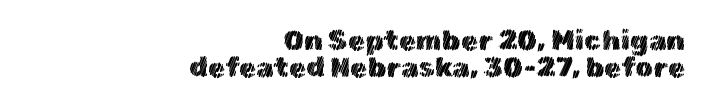
Bare-footed words on every line. A student would call this right alignment; a typographer would say flush right, rag left. The axis of the letterforms is exactly vertical. This block would grow much taller if given ordinary leading; it's compressed now.
